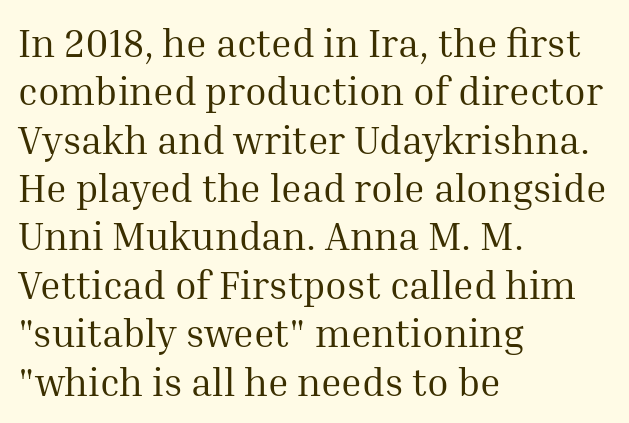
The image shows 39 px regular-weight serif type, upright; set left-aligned, line spacing 1.24x, normal letter spacing, not underlined; medium stroke contrast and a medium x-height.
